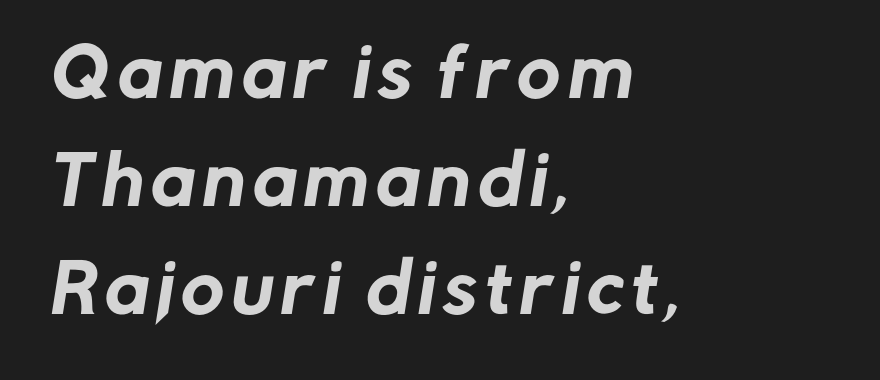
{"serif": "no", "width": "normal", "stroke_contrast": "low", "x_height": "medium", "monospaced": "no", "underline": "no", "align": "left", "line_spacing": "normal", "line_spacing_ratio": 1.64, "glyph_px": 66}
